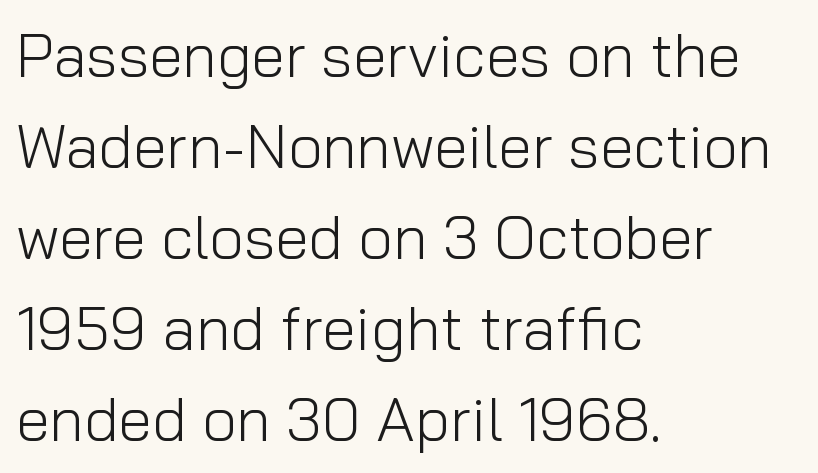
{"serif": "no", "italic": "no", "bold": "no", "weight": "light", "width": "normal", "stroke_contrast": "low", "x_height": "medium", "monospaced": "no", "underline": "no", "align": "left", "line_spacing": "normal", "line_spacing_ratio": 1.49, "letter_spacing": "normal", "letter_spacing_em": 0.0, "glyph_px": 61}
